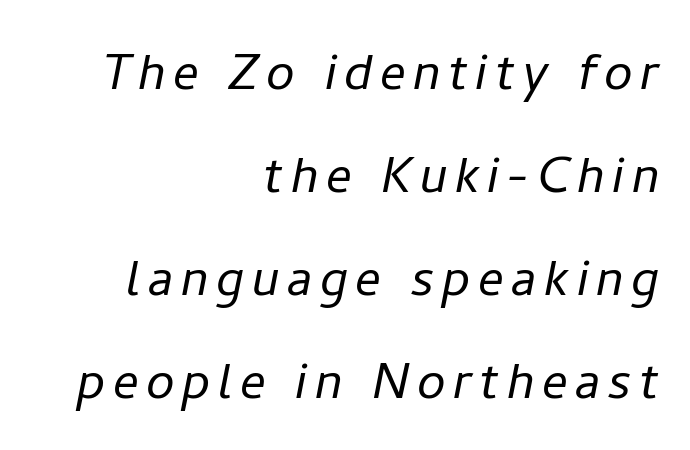
Q: Is the text bold? A: No.
Q: Is the text italic (slanted)? A: Yes, it leans right by about 11 degrees.
Q: Is the text underlined? A: No.
Q: How is the paragraph aligned? A: Right-aligned.
Q: Is the spacing between lines tight, normal or loose? A: Normal.
Q: Width (condensed, normal, or wide)? A: Normal.
Q: Stroke contrast? A: Low.
Q: x-height? A: Medium.
Q: Monospaced? A: No.
